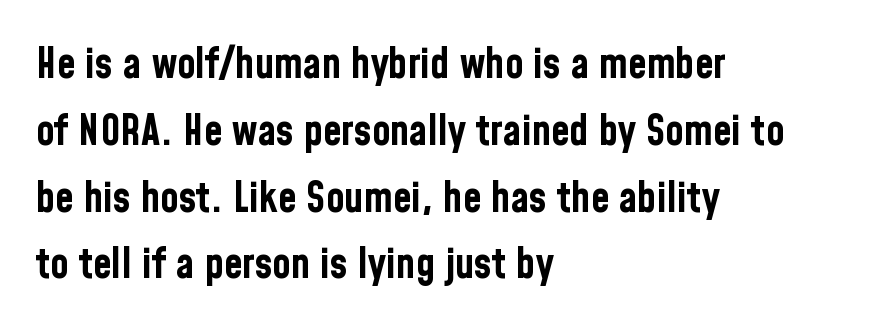
Q: Is the text bold? A: Yes.
Q: Is the text italic (slanted)? A: No, it is upright.
Q: Is the typeface a serif or a sans-serif typeface? A: Sans-serif.
Q: Is the text underlined? A: No.
Q: How is the paragraph aligned? A: Left-aligned.
Q: Is the spacing between letters normal or unusually wide? A: Normal.
Q: Is the spacing between lines tight, normal or loose? A: Normal.
Q: Width (condensed, normal, or wide)? A: Condensed.
Q: Stroke contrast? A: Low.
Q: x-height? A: Medium.
Q: Monospaced? A: No.
